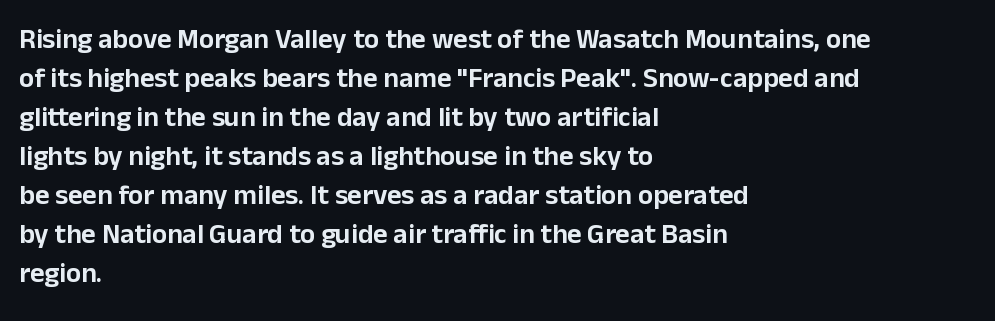
{"serif": "no", "italic": "no", "width": "normal", "stroke_contrast": "low", "x_height": "medium", "monospaced": "no", "underline": "no", "align": "left", "line_spacing": "normal", "line_spacing_ratio": 1.39, "letter_spacing": "normal", "letter_spacing_em": 0.0, "glyph_px": 28}
